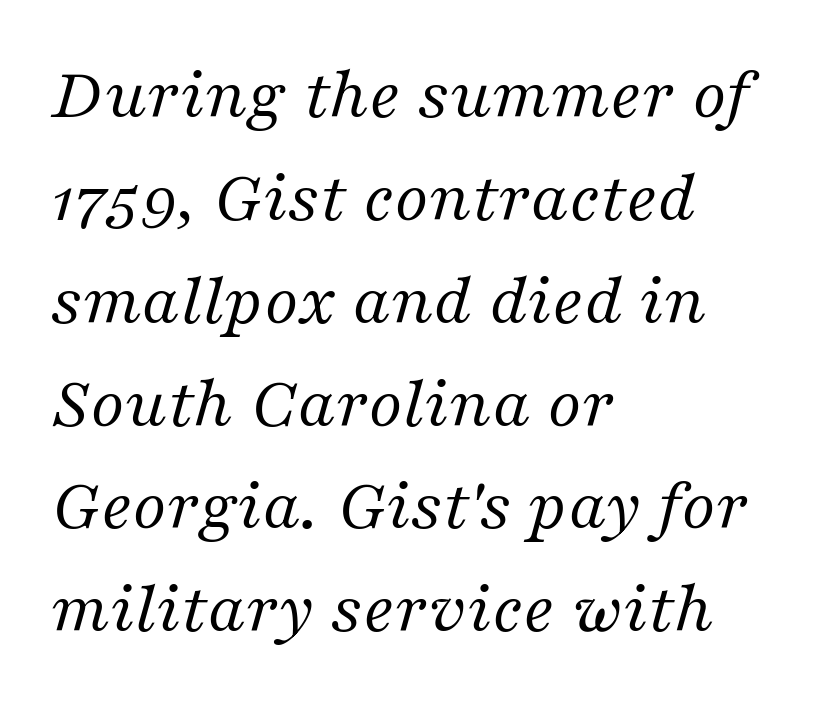
{"serif": "yes", "italic": "yes", "lean": "right", "slant_degrees": 16, "bold": "no", "weight": "regular", "width": "normal", "stroke_contrast": "medium", "x_height": "medium", "monospaced": "no", "underline": "no", "align": "left", "line_spacing": "normal", "line_spacing_ratio": 1.39, "letter_spacing": "normal", "letter_spacing_em": 0.0, "glyph_px": 74}
